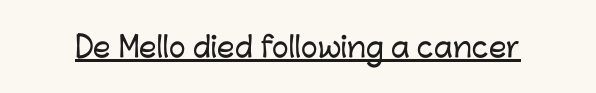
Q: Is the text italic (slanted)? A: No, it is upright.
Q: Is the typeface a serif or a sans-serif typeface? A: Sans-serif.
Q: Is the text underlined? A: Yes.
Q: Is the spacing between letters normal or unusually wide? A: Normal.
Q: Width (condensed, normal, or wide)? A: Normal.
Q: Stroke contrast? A: Low.
Q: x-height? A: Medium.
Q: Monospaced? A: No.
